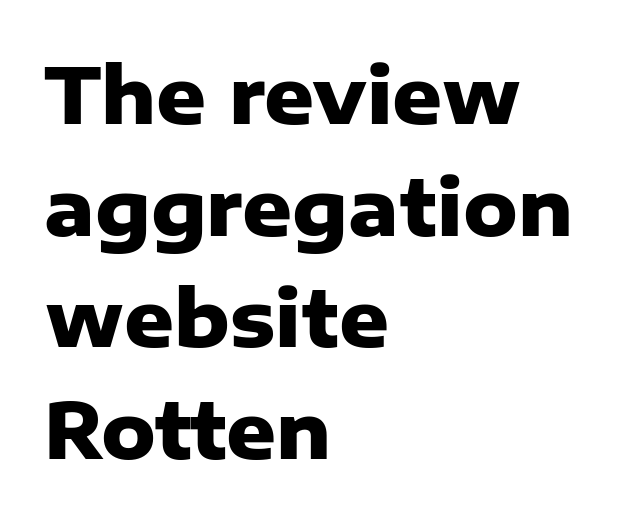
The image shows 77 px heavy sans-serif type, upright; set left-aligned, normal line spacing (1.45x), normal letter spacing, not underlined; low stroke contrast and a medium x-height.
